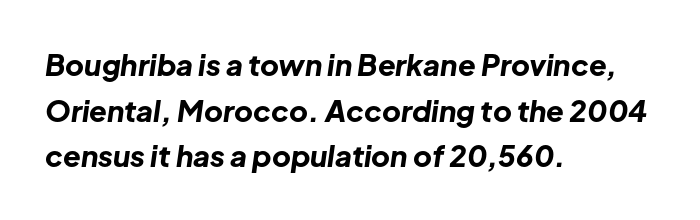
Q: Is the text bold? A: Yes.
Q: Is the text italic (slanted)? A: Yes, it leans right by about 8 degrees.
Q: Is the text underlined? A: No.
Q: How is the paragraph aligned? A: Left-aligned.
Q: Is the spacing between letters normal or unusually wide? A: Normal.
Q: Is the spacing between lines tight, normal or loose? A: Normal.
Q: Width (condensed, normal, or wide)? A: Normal.
Q: Stroke contrast? A: Low.
Q: x-height? A: Medium.
Q: Monospaced? A: No.
